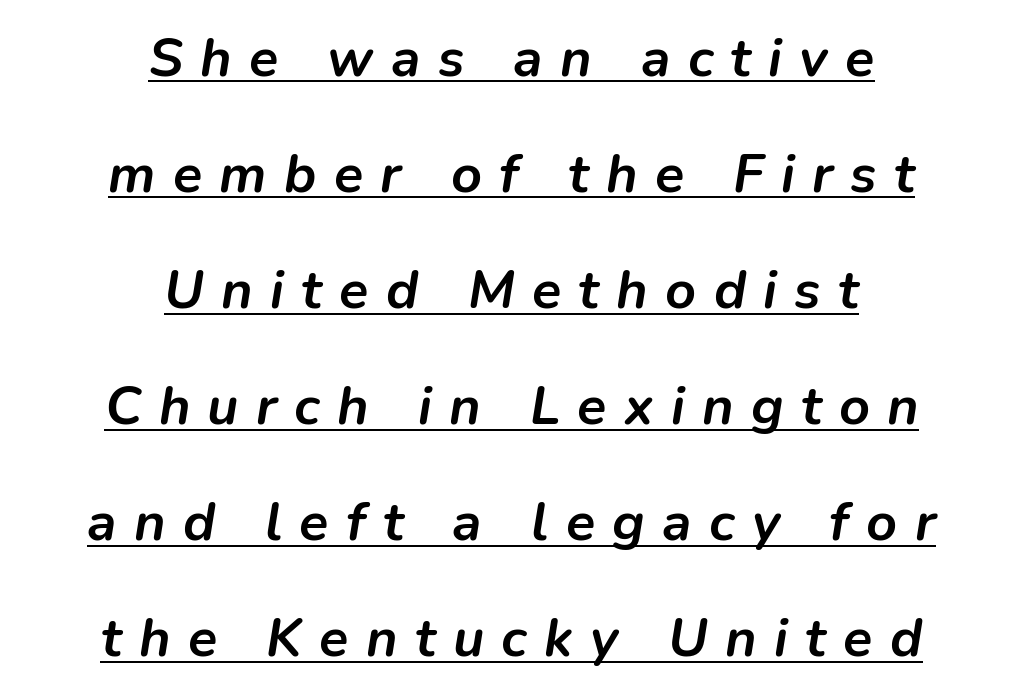
Beneath each row of characters lies a ruled line. Do the characters align in a grid? No, the font is proportional. Is the type slanted? Yes — the strokes lean at a clear angle. These lines stack symmetrically, like a column narrowing and widening about its center. The space between consecutive lines is lavish.
